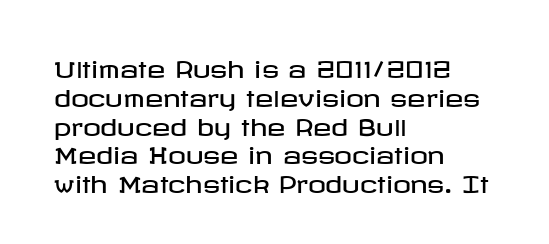
The image shows 22 px text type, upright; set left-aligned, normal line spacing (1.31x), normal letter spacing, not underlined.
